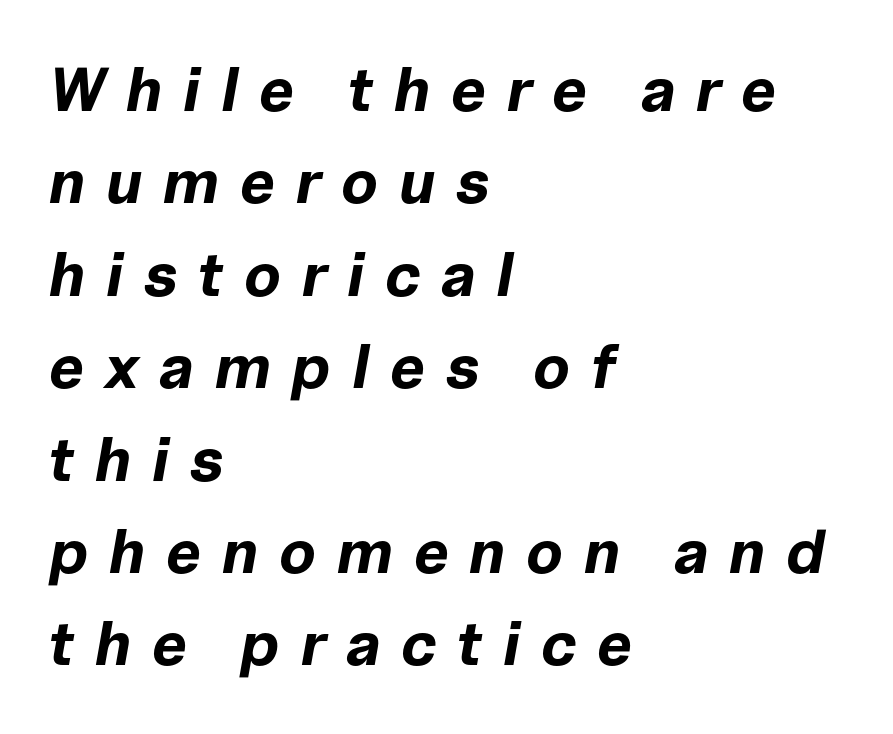
The horizontal fit of the characters is loose and conspicuously gappy. Heft: maximum for text — a bold. Tall strokes in this sample are angled rather than plumb. The setting favours the left margin, as ordinary paragraphs usually do. The designer left line spacing at the default.
